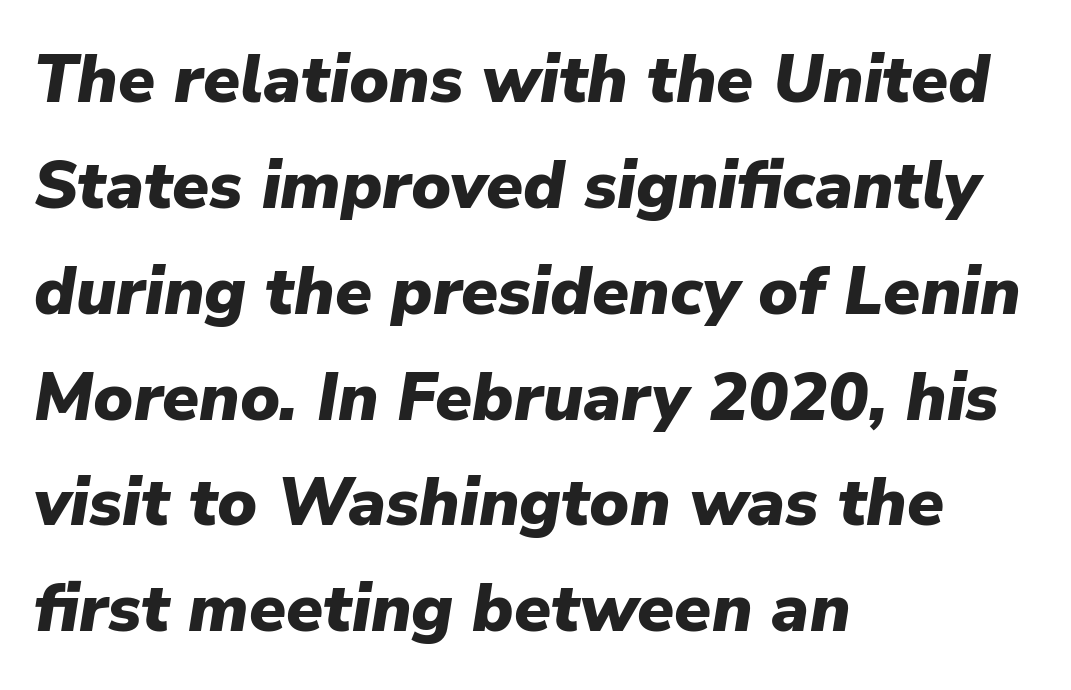
The image shows 67 px heavy type, italic (leaning right); set left-aligned, normal line spacing (1.58x), normal letter spacing, not underlined; low stroke contrast and a medium x-height.
